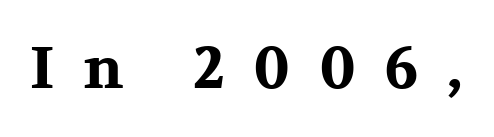
The image shows 59 px bold, wide serif type, upright; set unusually wide letter spacing (+0.48 em), not underlined; medium stroke contrast and a medium x-height.
